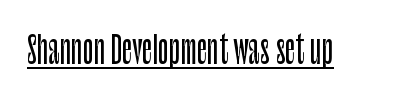
Nope, not italic — everything's standing straight. Varying glyph widths throughout — classic text-font behaviour. Looks like someone drew a line under every word here. Is this a sans? Yes — the strokes have no serifs. Glyph-to-glyph distance matches everyday printed text.
